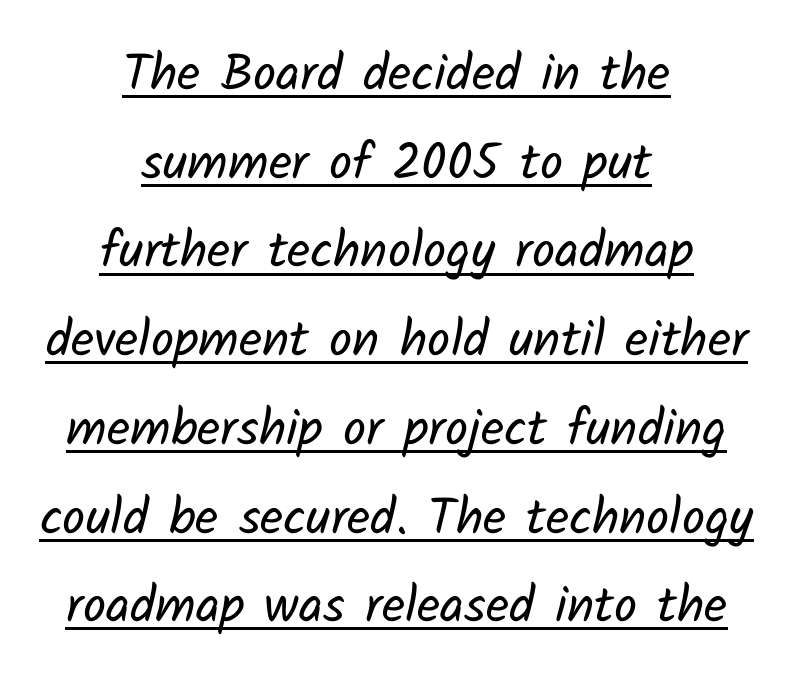
The image shows 51 px regular-weight sans-serif type; set centered, line spacing 1.74x, normal letter spacing, underlined; low stroke contrast and a medium x-height.
